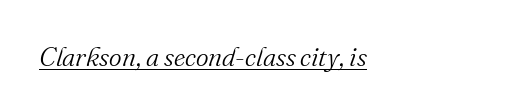
The typesetting does not lean heavy: it is not bold. Slant detected: the letters are inclined. The words here are underlined. Each word holds together tightly as a unit, with standard inter-letter gaps.
